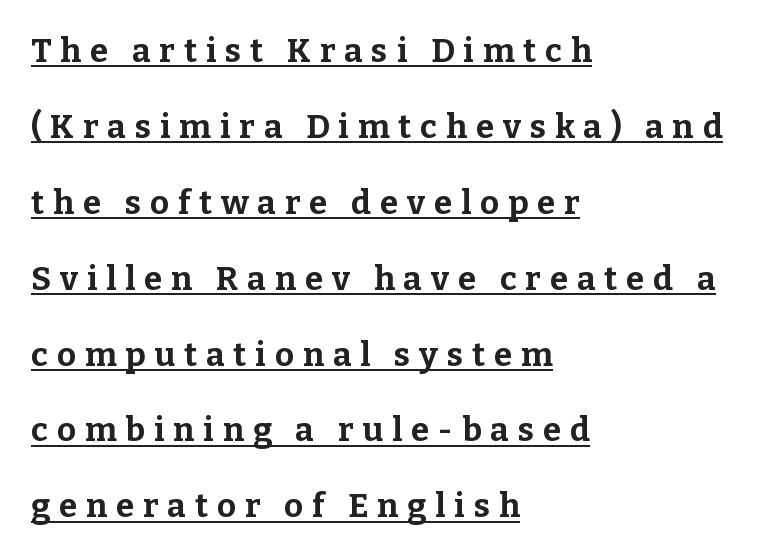
Q: Is the text bold? A: Yes.
Q: Is the text italic (slanted)? A: No, it is upright.
Q: Is the typeface a serif or a sans-serif typeface? A: Serif.
Q: Is the text underlined? A: Yes.
Q: How is the paragraph aligned? A: Left-aligned.
Q: Is the spacing between letters normal or unusually wide? A: Unusually wide.
Q: Is the spacing between lines tight, normal or loose? A: Loose.
Q: Width (condensed, normal, or wide)? A: Normal.
Q: Stroke contrast? A: Low.
Q: x-height? A: Medium.
Q: Monospaced? A: No.
